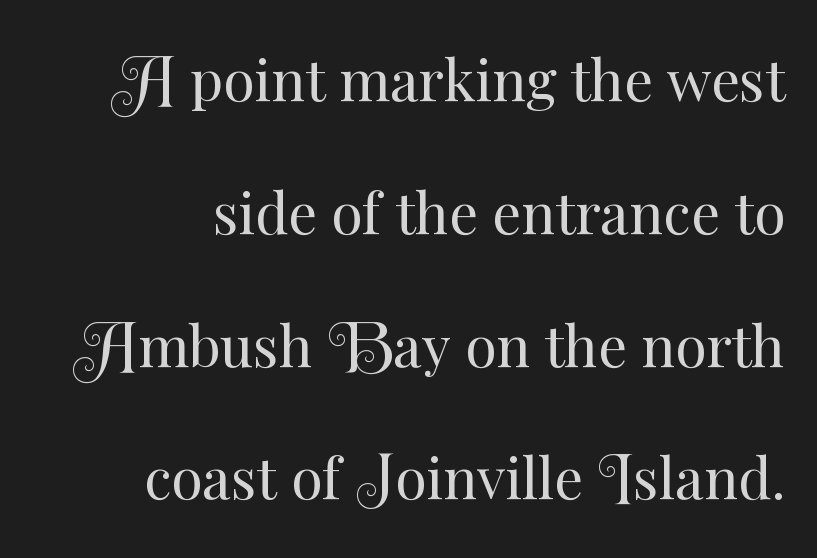
Nope, not italic — everything's standing straight. Varying glyph widths throughout — classic text-font behaviour. Check the space under the baseline: it is left empty. Students, note that the glyphs here touch the page at normal intervals. The rendering uses a large line-height, opening up the rows.
